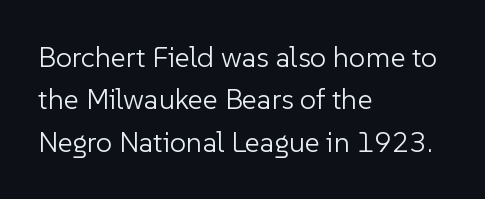
{"serif": "no", "italic": "no", "bold": "no", "weight": "light", "width": "normal", "stroke_contrast": "low", "x_height": "medium", "monospaced": "no", "underline": "no", "align": "left", "line_spacing": "normal", "line_spacing_ratio": 1.46, "letter_spacing": "normal", "letter_spacing_em": 0.0, "glyph_px": 29}
